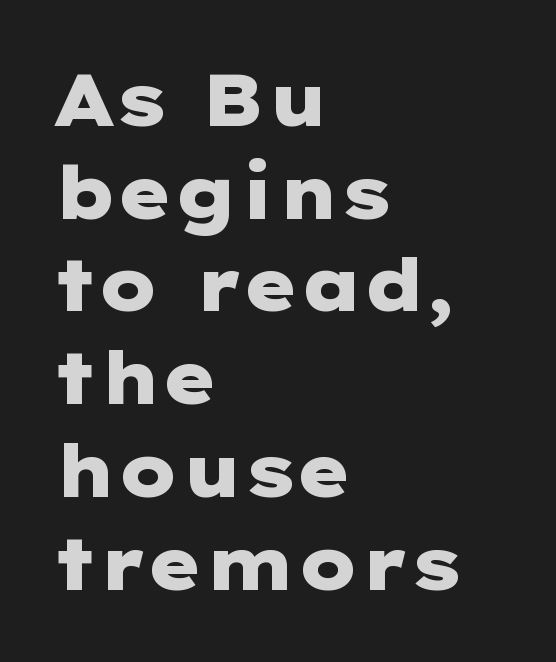
The image shows 73 px heavy, wide sans-serif type, upright; set left-aligned, normal line spacing (1.27x), normal letter spacing, not underlined; low stroke contrast and a medium x-height.
